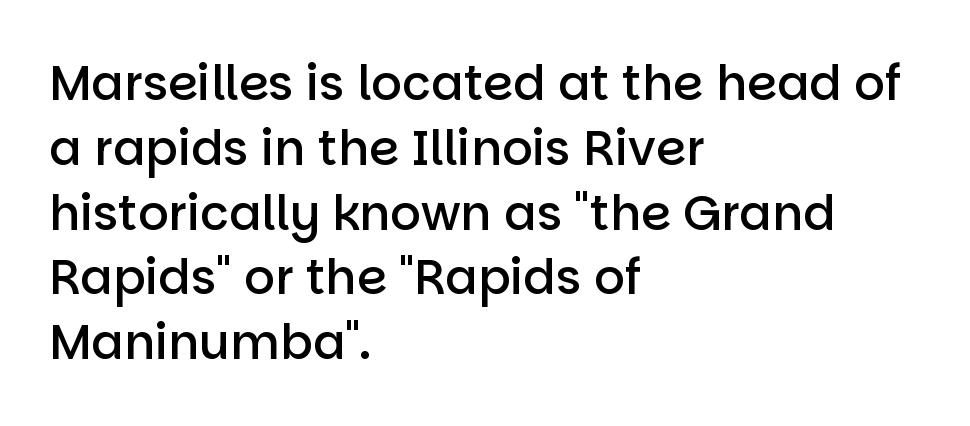
Observe the absence of serifs on each vertical stroke in this sample. The string is rendered with underlining switched off. Regarding leading, the lines here are spaced in the standard way. Standard letterfit; no display-style spreading of the glyphs.
